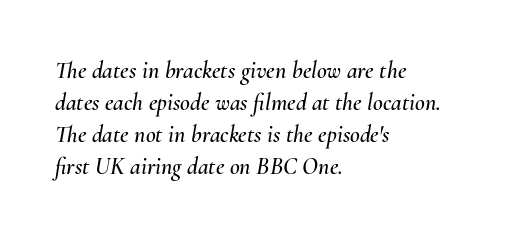
{"italic": "yes", "lean": "right", "slant_degrees": 10, "underline": "no", "align": "left", "line_spacing": "normal", "line_spacing_ratio": 1.33, "letter_spacing": "normal", "letter_spacing_em": 0.0, "glyph_px": 24}
